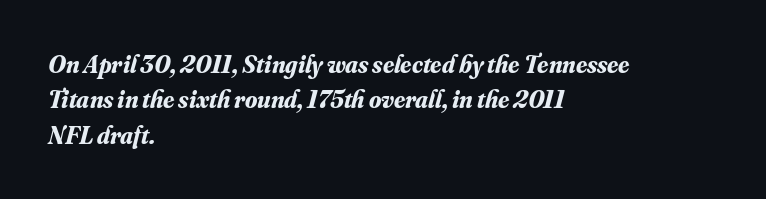
{"italic": "yes", "lean": "right", "slant_degrees": 16, "bold": "yes", "underline": "no", "align": "left", "line_spacing": "normal", "line_spacing_ratio": 1.42, "letter_spacing": "normal", "letter_spacing_em": 0.0, "glyph_px": 25}
